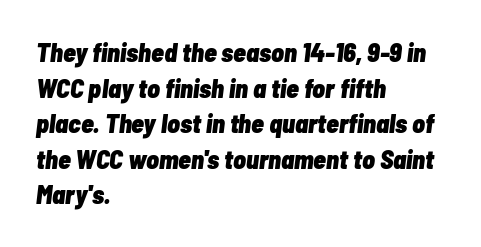
The font is running at its bold setting. Check under the words: just untouched page. Looking at the ascenders, they clearly lean. One-word summary of the alignment: left. Default kerning and tracking; the words read as compact shapes.
